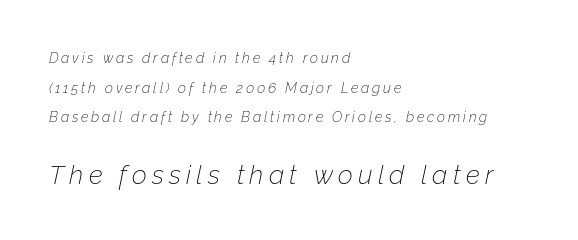
The face used here has a pronounced slope to its letters. Alignment: flush left. Regarding leading, the lines here are spaced well apart. Caption: face not bold, strokes unweighted. The composition opens small and finishes big. What stands out about the letter spacing? Its width — letters are far apart.
